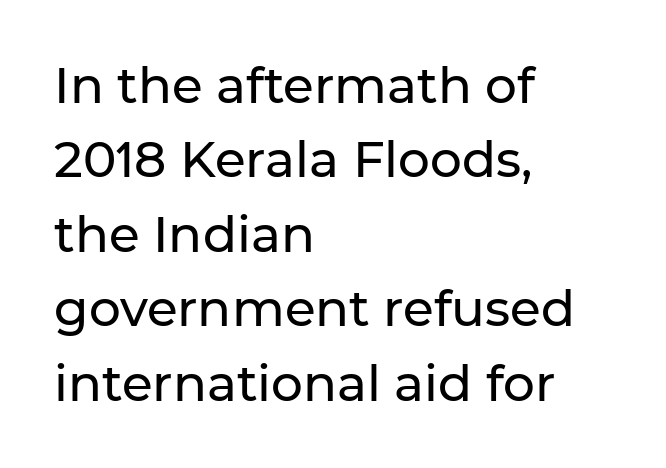
Leading matches the norm, producing a regular column. Layout note: lines flush left. This is roman type, the default non-slanted kind. Beneath every word, the page is bare.
